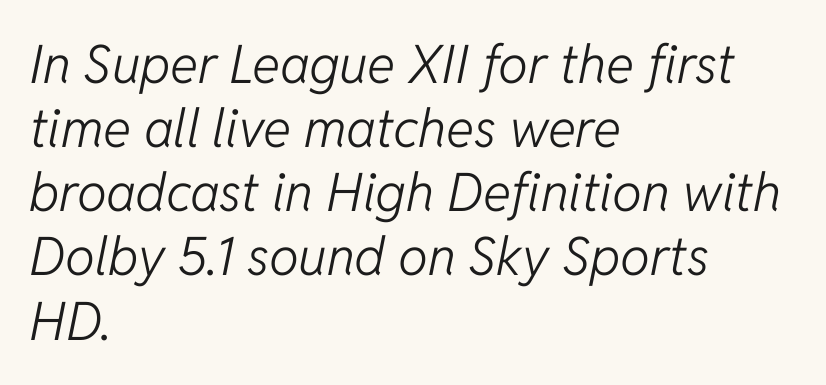
{"italic": "yes", "lean": "right", "slant_degrees": 11, "bold": "no", "weight": "light", "width": "normal", "stroke_contrast": "low", "x_height": "medium", "monospaced": "no", "underline": "no", "align": "left", "line_spacing_ratio": 1.21, "letter_spacing": "normal", "letter_spacing_em": 0.0, "glyph_px": 53}
